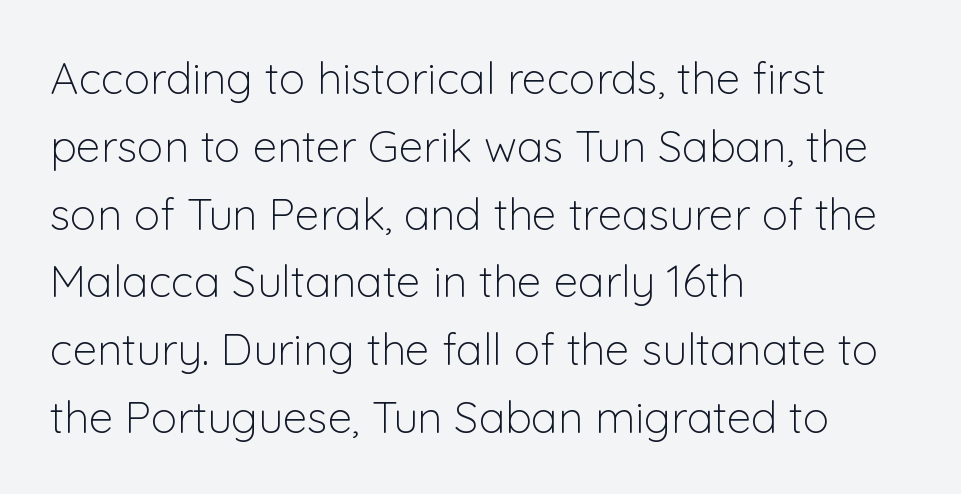
The image shows 44 px light sans-serif type, upright; set left-aligned, normal line spacing (1.54x), normal letter spacing, not underlined; low stroke contrast and a medium x-height.
